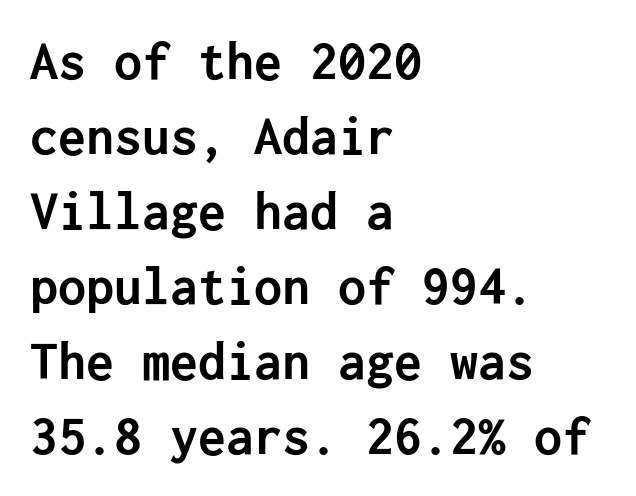
{"serif": "no", "italic": "no", "bold": "yes", "weight": "semibold", "width": "normal", "stroke_contrast": "low", "x_height": "medium", "underline": "no", "align": "left", "line_spacing": "normal", "line_spacing_ratio": 1.34, "letter_spacing": "normal", "letter_spacing_em": 0.0, "glyph_px": 56}
